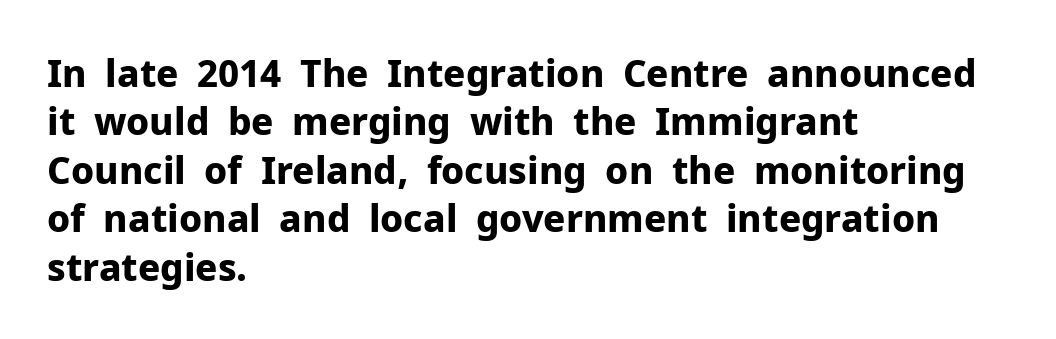
Check under the words: just untouched page. There is no visible air inserted between adjacent glyphs. Note the varied advance widths — an 'i' is clearly narrower than an 'm'. What kind of face is this? One without serifs — a sans.
